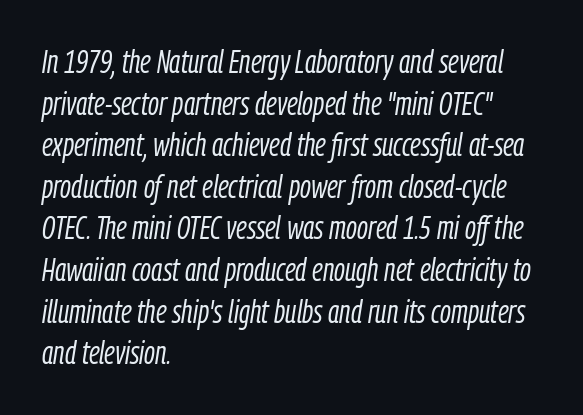
{"italic": "yes", "lean": "right", "slant_degrees": 9, "bold": "no", "weight": "light", "width": "condensed", "stroke_contrast": "low", "x_height": "medium", "monospaced": "no", "underline": "no", "align": "left", "line_spacing": "normal", "line_spacing_ratio": 1.3, "letter_spacing": "normal", "letter_spacing_em": 0.0, "glyph_px": 32}
